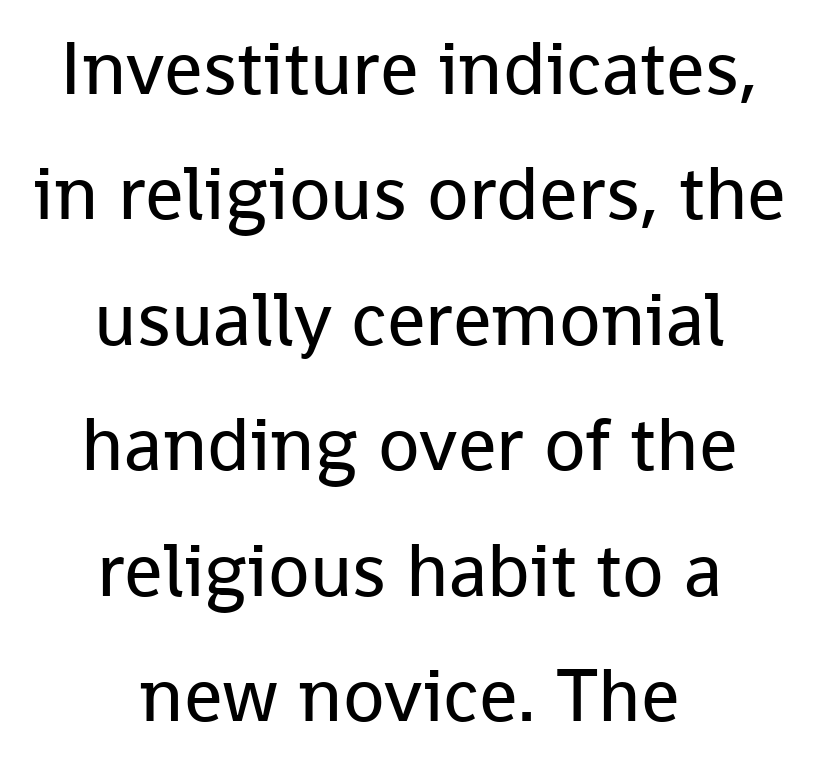
A quiet, ordinary-to-light weight characterises the typeface. There is no visible air inserted between adjacent glyphs. Beneath every word, the page is bare. What's the leading like? Ordinary, nothing unusual.
